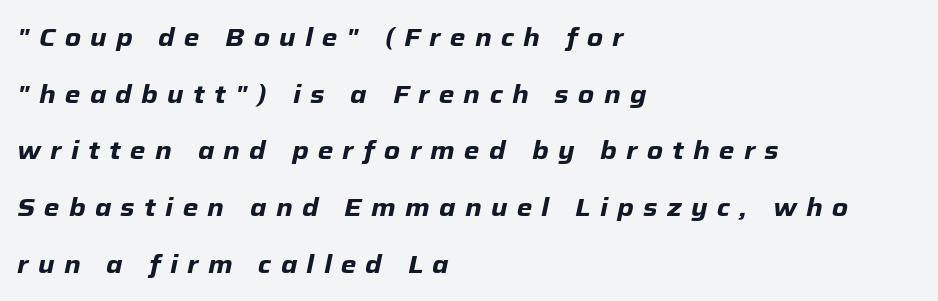
{"italic": "yes", "lean": "right", "slant_degrees": 12, "bold": "yes", "underline": "no", "align": "left", "line_spacing": "loose", "line_spacing_ratio": 2.27, "letter_spacing": "wide", "letter_spacing_em": 0.37, "glyph_px": 25}
